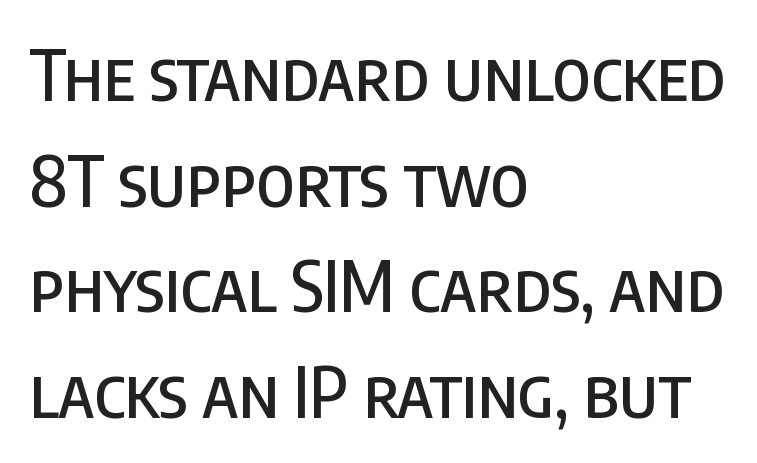
Teacher's note: observe the even left margin — that is flush-left alignment. The letters advance in unequal steps, a hallmark of proportional type. Descender tails drop into unmarked territory. The font family rendered here belongs to the sans-serif group. The axis of the letterforms is exactly vertical. Horizontal bands of white between lines are of average thickness.
